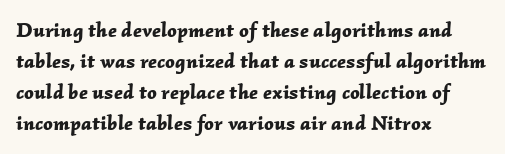
Q: Is the text bold? A: Yes.
Q: Is the text italic (slanted)? A: Yes, it leans right by about 2 degrees.
Q: Is the text underlined? A: No.
Q: How is the paragraph aligned? A: Left-aligned.
Q: Is the spacing between letters normal or unusually wide? A: Normal.
Q: Is the spacing between lines tight, normal or loose? A: Normal.
